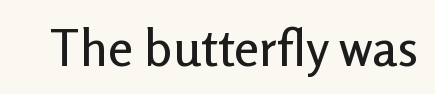
Spacing between characters is what you'd get straight out of the box. The glyphs are unaccompanied by any horizontal stroke below them. Upright lettering throughout. Observe the absence of serifs on each vertical stroke in this sample. Think of a printed novel: that variable character pitch is what you see here.
